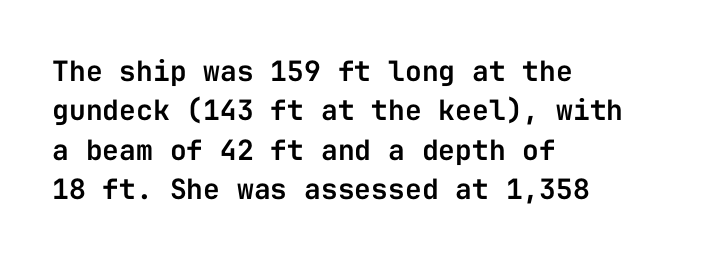
{"serif": "no", "italic": "no", "width": "normal", "stroke_contrast": "low", "x_height": "medium", "monospaced": "yes", "underline": "no", "align": "left", "line_spacing": "normal", "line_spacing_ratio": 1.41, "letter_spacing": "normal", "letter_spacing_em": 0.0, "glyph_px": 28}
